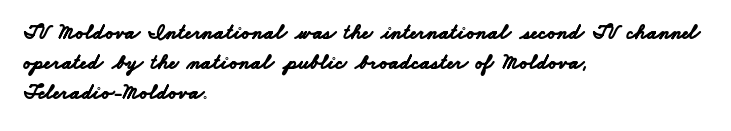
Vertical spacing — default. Strokes here are thick enough to call this a true bold. A typesetter would call this zero additional tracking. The glyphs are unaccompanied by any horizontal stroke below them.
